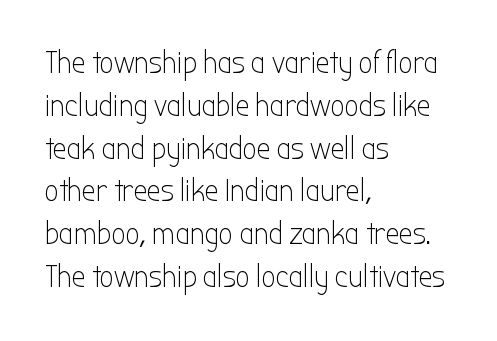
The image shows 31 px light, condensed sans-serif type, upright; set left-aligned, normal line spacing (1.38x), normal letter spacing, not underlined; low stroke contrast and a medium x-height.
